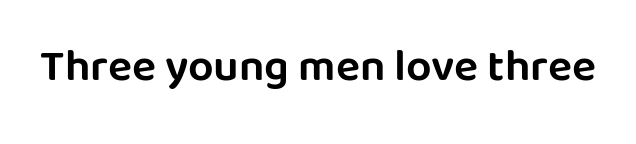
The image shows 45 px sans-serif type, upright; set normal letter spacing, not underlined; low stroke contrast and a large x-height.
